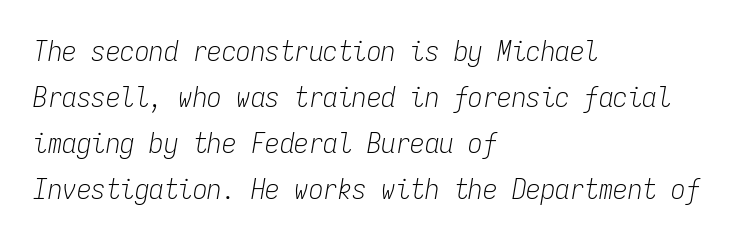
{"italic": "yes", "lean": "right", "slant_degrees": 9, "bold": "no", "weight": "light", "width": "condensed", "stroke_contrast": "low", "x_height": "medium", "monospaced": "yes", "underline": "no", "align": "left", "line_spacing": "normal", "line_spacing_ratio": 1.59, "letter_spacing": "normal", "letter_spacing_em": 0.0, "glyph_px": 29}
